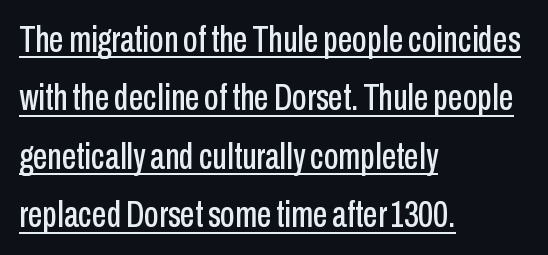
{"serif": "no", "italic": "no", "width": "condensed", "stroke_contrast": "low", "x_height": "medium", "monospaced": "no", "underline": "yes", "align": "left", "line_spacing": "normal", "line_spacing_ratio": 1.58, "letter_spacing": "normal", "letter_spacing_em": 0.0, "glyph_px": 37}
